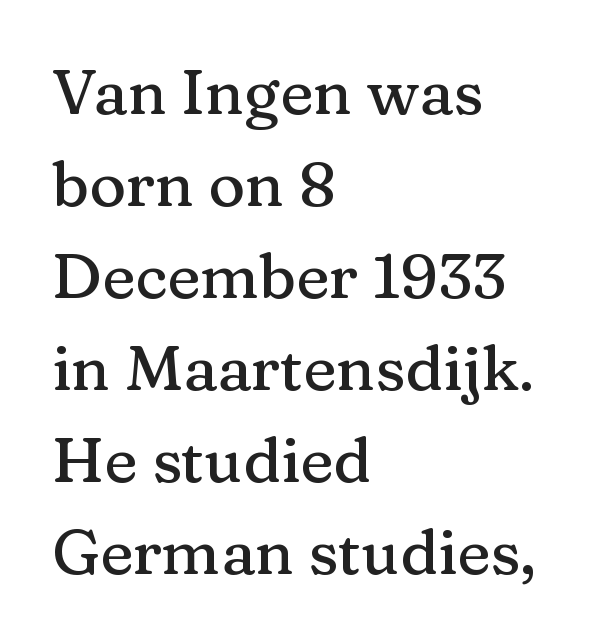
{"serif": "yes", "italic": "no", "width": "normal", "stroke_contrast": "medium", "x_height": "medium", "monospaced": "no", "underline": "no", "align": "left", "line_spacing": "normal", "line_spacing_ratio": 1.46, "letter_spacing": "normal", "letter_spacing_em": 0.0, "glyph_px": 63}
